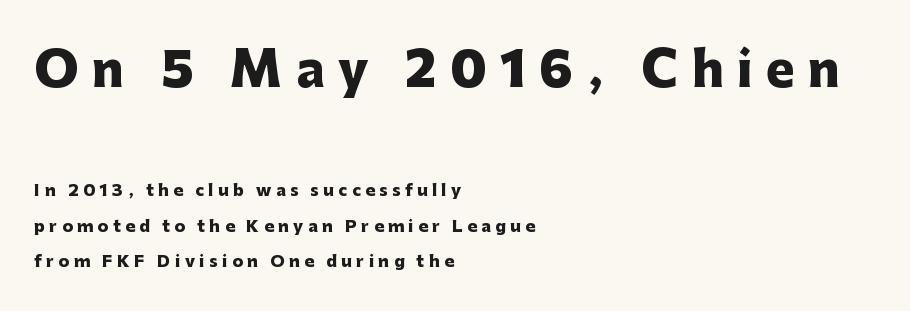
One glance says open: line gaps are wider than usual. Letters rest on an invisible, unmarked baseline. Each glyph is drawn with heavy, bold strokes. A sans-serif font was chosen for this passage.
